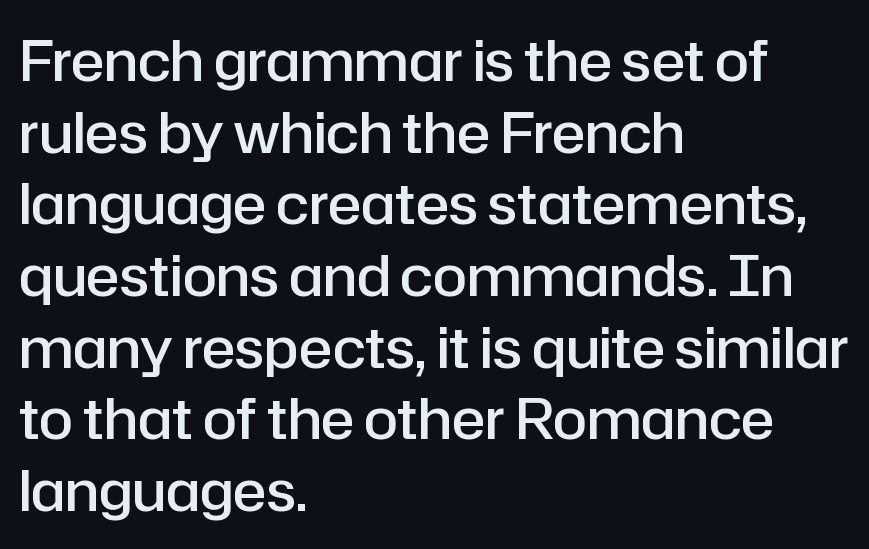
{"serif": "no", "italic": "no", "bold": "semi", "weight": "semibold", "width": "normal", "stroke_contrast": "low", "x_height": "medium", "monospaced": "no", "underline": "no", "align": "left", "line_spacing": "normal", "line_spacing_ratio": 1.28, "letter_spacing": "normal", "letter_spacing_em": 0.0, "glyph_px": 56}
